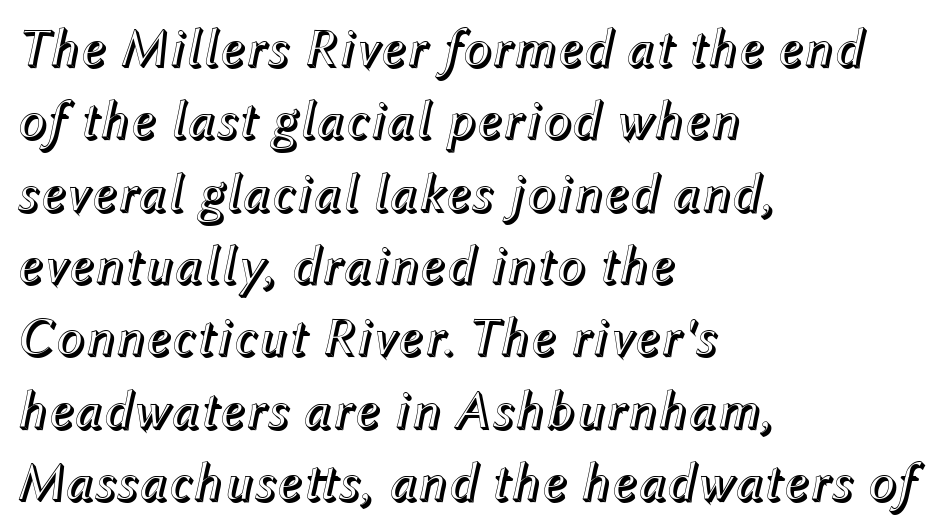
The glyphs are unaccompanied by any horizontal stroke below them. The text block is weighted toward the left margin, trailing off unevenly rightward. Horizontal bands of white between lines are of average thickness. The rendering uses natural spacing where letterforms have individual widths.
